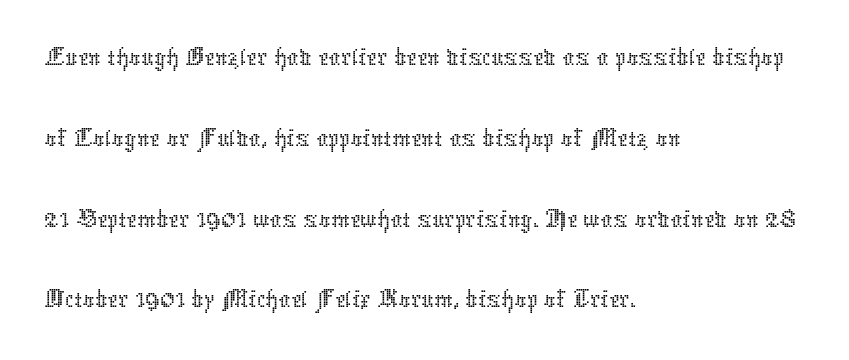
This sample uses plain, unmodified letter spacing. The font is comparable to plain body text, perhaps lighter. The passage shown is typed in a proportional face where columns would drift. The lines are quadded left.
